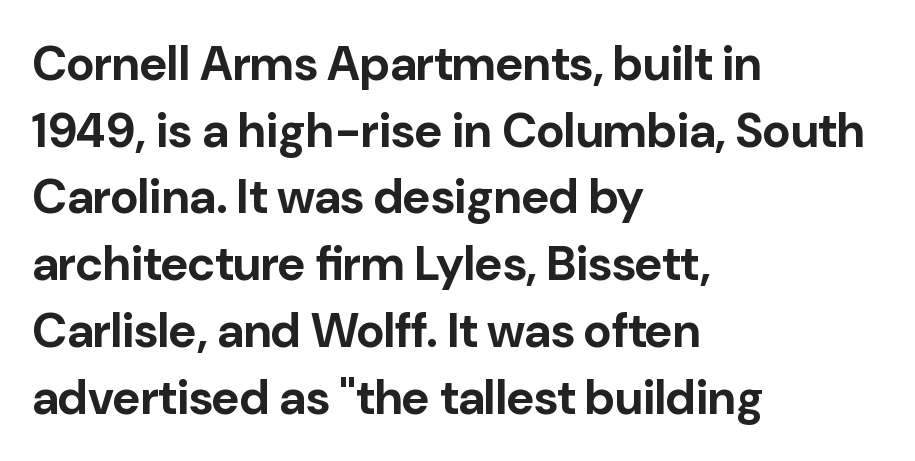
The image shows 48 px bold sans-serif type, upright; set left-aligned, normal line spacing (1.39x), normal letter spacing, not underlined; low stroke contrast and a medium x-height.
